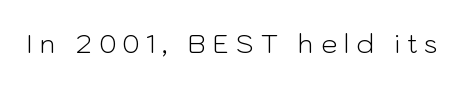
Q: Is the text bold? A: No.
Q: Is the text italic (slanted)? A: No, it is upright.
Q: Is the text underlined? A: No.
Q: Is the spacing between letters normal or unusually wide? A: Unusually wide.
